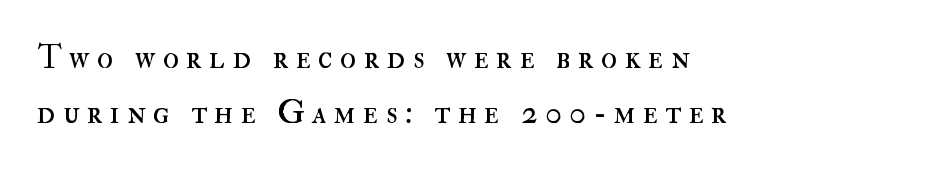
Caption: face not bold, strokes unweighted. Rule under the text: the space is simply empty. Rows of type keep a routine distance in the vertical direction. The specimen reads as upright at a glance. The ragged edge is on the right, which tells us the setting is flush left.
